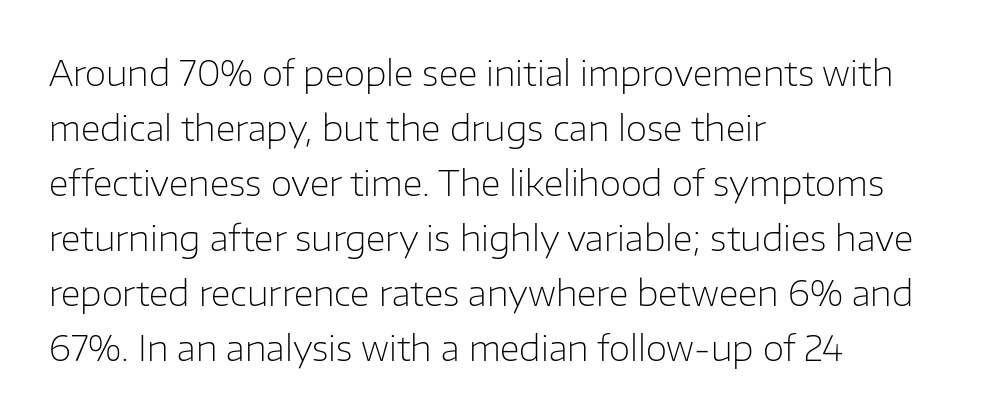
{"serif": "no", "italic": "no", "bold": "no", "weight": "light", "width": "normal", "stroke_contrast": "low", "x_height": "medium", "monospaced": "no", "underline": "no", "align": "left", "line_spacing": "normal", "line_spacing_ratio": 1.57, "letter_spacing": "normal", "letter_spacing_em": 0.0, "glyph_px": 35}
